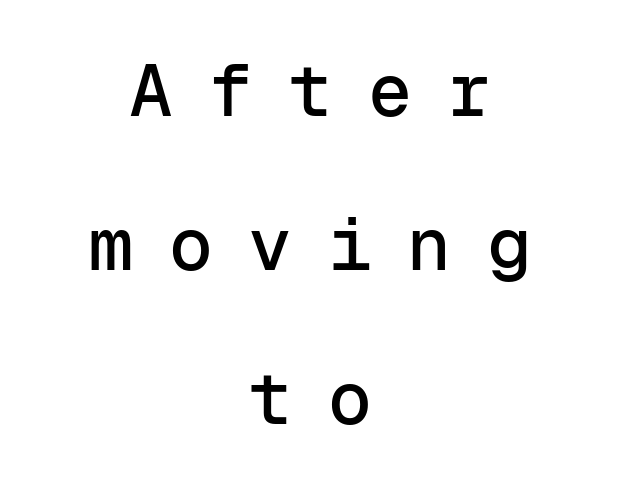
{"serif": "no", "italic": "no", "width": "normal", "stroke_contrast": "low", "x_height": "medium", "monospaced": "yes", "underline": "no", "align": "center", "line_spacing": "loose", "line_spacing_ratio": 2.11, "letter_spacing": "wide", "letter_spacing_em": 0.49, "glyph_px": 73}
